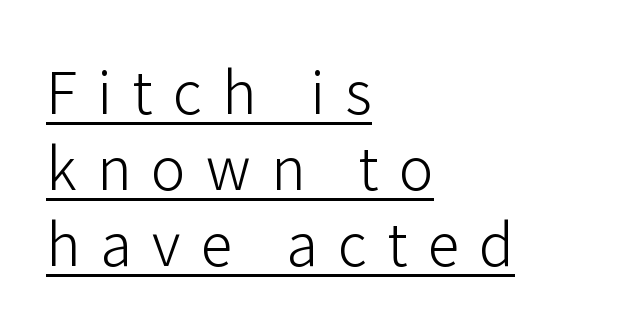
{"serif": "no", "italic": "no", "bold": "no", "weight": "light", "width": "normal", "stroke_contrast": "low", "x_height": "medium", "monospaced": "no", "underline": "yes", "align": "left", "line_spacing": "normal", "line_spacing_ratio": 1.31, "letter_spacing": "wide", "letter_spacing_em": 0.35, "glyph_px": 58}
